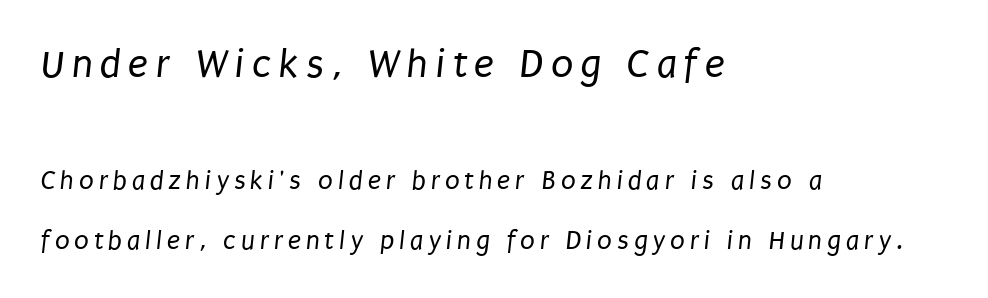
The image shows 41 px regular-weight, condensed sans-serif type; set left-aligned, loose line spacing (2.23x), not underlined; the first (top) block is 1.52x larger; low stroke contrast and a large x-height.
